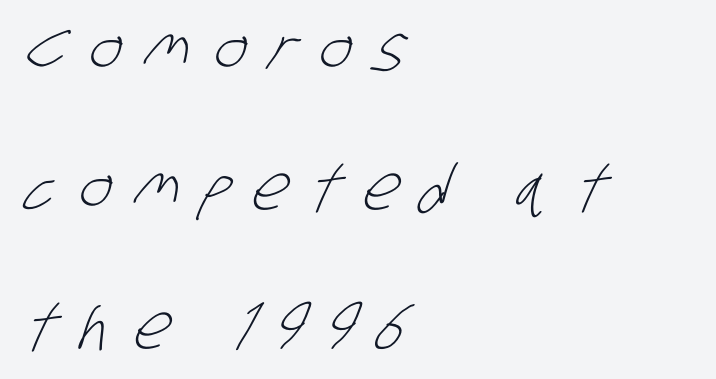
Q: Is the text bold? A: No.
Q: Is the typeface a serif or a sans-serif typeface? A: Sans-serif.
Q: Is the text underlined? A: No.
Q: How is the paragraph aligned? A: Left-aligned.
Q: Is the spacing between letters normal or unusually wide? A: Unusually wide.
Q: Is the spacing between lines tight, normal or loose? A: Loose.
Q: Width (condensed, normal, or wide)? A: Condensed.
Q: Stroke contrast? A: Low.
Q: x-height? A: Large.
Q: Monospaced? A: No.
